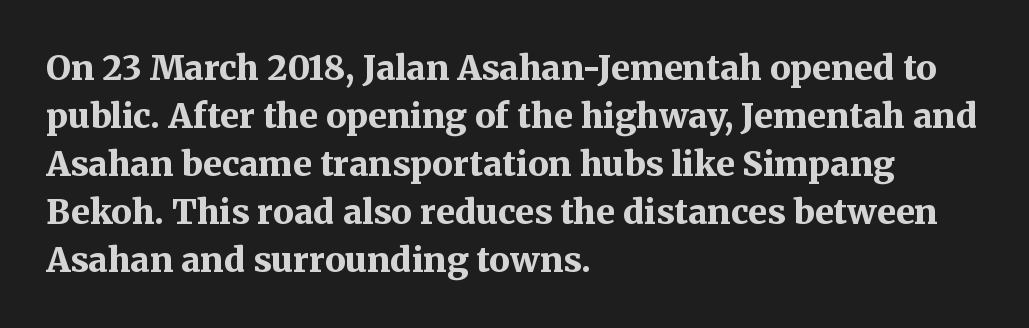
{"serif": "yes", "italic": "no", "bold": "yes", "weight": "bold", "width": "normal", "stroke_contrast": "medium", "x_height": "medium", "monospaced": "no", "underline": "no", "align": "left", "line_spacing": "normal", "line_spacing_ratio": 1.41, "letter_spacing": "normal", "letter_spacing_em": 0.0, "glyph_px": 34}
